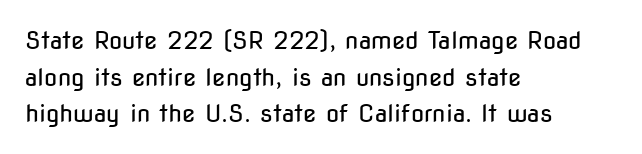
Standard letterfit; no display-style spreading of the glyphs. No chunkiness to these letters — they're not bold. This is roman type, the default non-slanted kind. Does the copy run flush right? No — it runs flush left.
